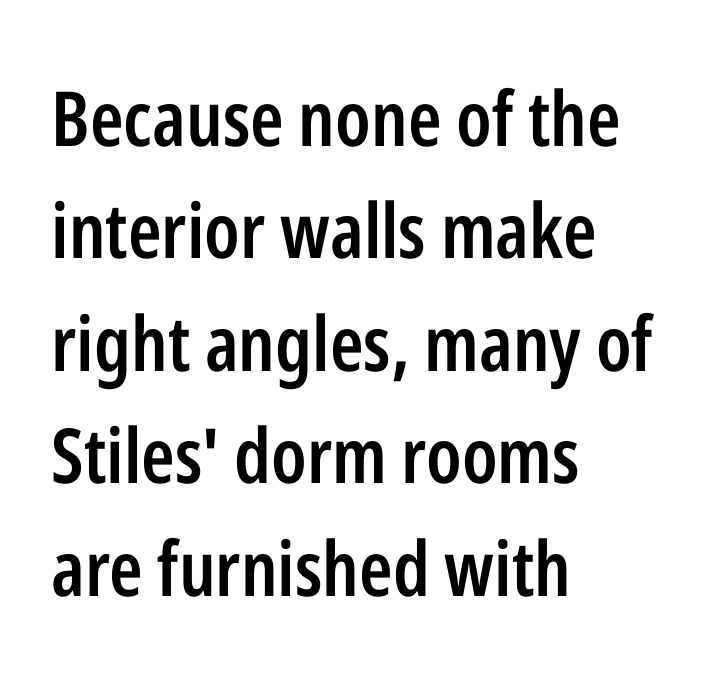
{"serif": "no", "italic": "no", "bold": "semi", "weight": "semibold", "width": "condensed", "stroke_contrast": "low", "x_height": "medium", "monospaced": "no", "underline": "no", "align": "left", "line_spacing": "normal", "line_spacing_ratio": 1.48, "letter_spacing": "normal", "letter_spacing_em": 0.0, "glyph_px": 76}
